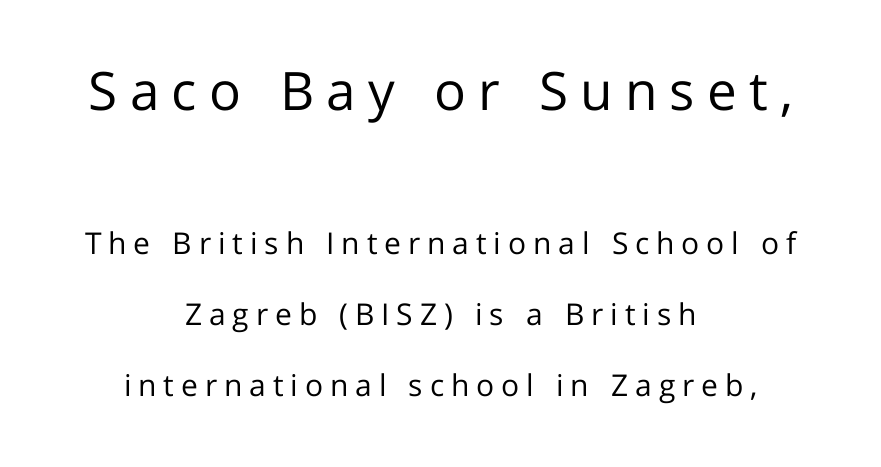
Q: Is the text bold? A: No.
Q: Is the text italic (slanted)? A: No, it is upright.
Q: Is the typeface a serif or a sans-serif typeface? A: Sans-serif.
Q: Is the text underlined? A: No.
Q: How is the paragraph aligned? A: Centered.
Q: Is the spacing between letters normal or unusually wide? A: Unusually wide.
Q: Is the spacing between lines tight, normal or loose? A: Loose.
Q: Which block of text is set in a larger size, the first (top) or the second (bottom)? A: The first (top) one.
Q: Width (condensed, normal, or wide)? A: Normal.
Q: Stroke contrast? A: Low.
Q: x-height? A: Medium.
Q: Monospaced? A: No.
